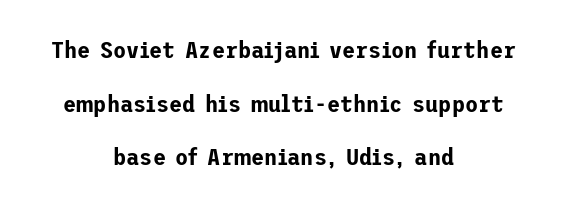
The image shows 24 px text type, upright; set centered, loose line spacing (2.23x), normal letter spacing, not underlined.
